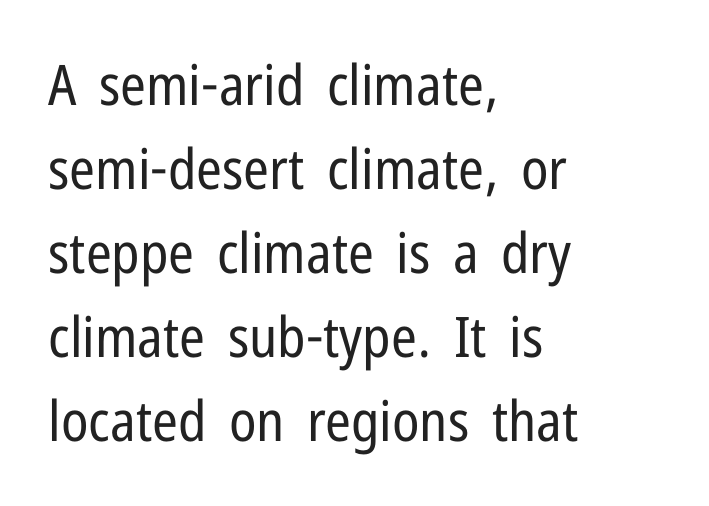
The image shows 56 px regular-weight, condensed sans-serif type, upright; set left-aligned, normal line spacing (1.5x), normal letter spacing, not underlined; low stroke contrast and a medium x-height.
